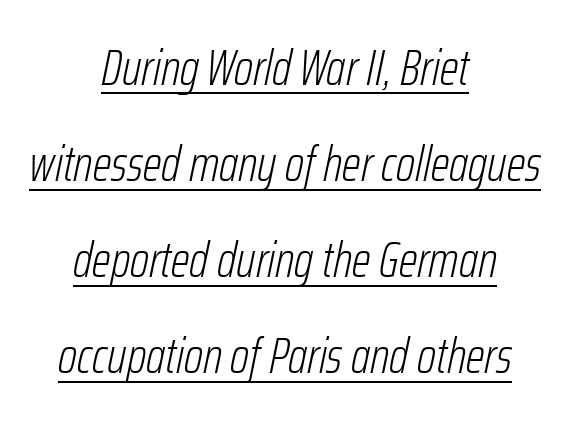
Is there much room between lines? Yes — plenty of vertical air separates them. Do the characters align in a grid? No, the font is proportional. The rag falls on both sides of this text block equally. The typeface has the unassuming heft of standard copy or less. Check the space under the baseline: a stroke is drawn there.
